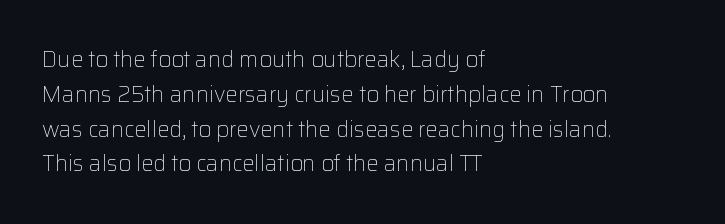
Q: Is the text bold? A: No.
Q: Is the text italic (slanted)? A: No, it is upright.
Q: Is the text underlined? A: No.
Q: How is the paragraph aligned? A: Left-aligned.
Q: Is the spacing between letters normal or unusually wide? A: Normal.
Q: Is the spacing between lines tight, normal or loose? A: Normal.
